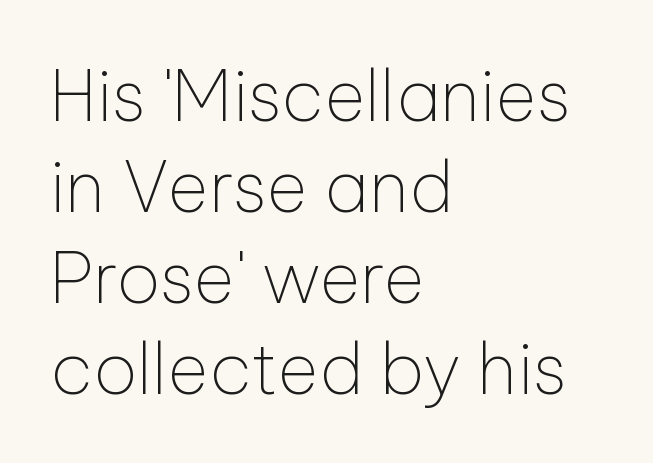
A roman cut, with each character standing at attention. The letters look calm and open, with moderate or lighter stems. Letterform terminals end flat and unadorned throughout the passage. The string is rendered with underlining switched off. Is this a fixed-width face? No — the glyphs have proportional, varying widths.
